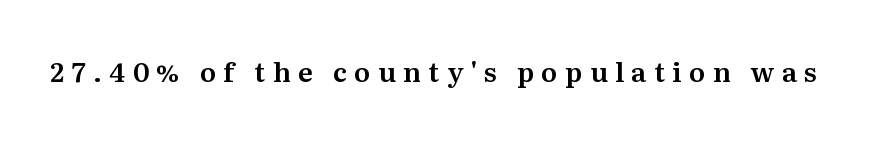
Q: Is the text italic (slanted)? A: No, it is upright.
Q: Is the text underlined? A: No.
Q: Is the spacing between letters normal or unusually wide? A: Unusually wide.
